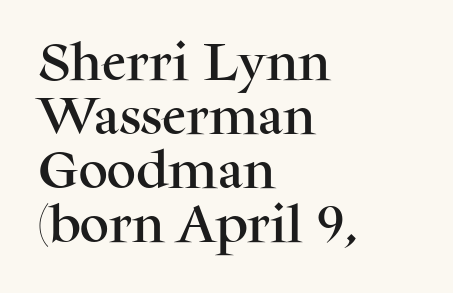
Small tapered or slab feet sit at the stroke ends, so this counts as serif. This sample uses plain, unmodified letter spacing. Think of a printed novel: that variable character pitch is what you see here. The rows are spaced the way most documents space them. When letters stand straight like this, we call the style roman or upright.
